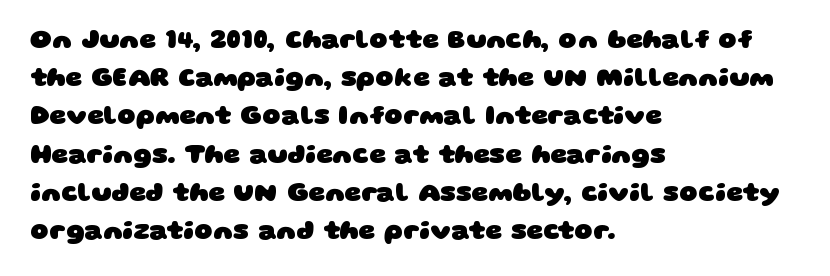
{"bold": "yes", "underline": "no", "align": "left", "line_spacing": "normal", "line_spacing_ratio": 1.47, "letter_spacing": "normal", "letter_spacing_em": 0.0, "glyph_px": 26}
